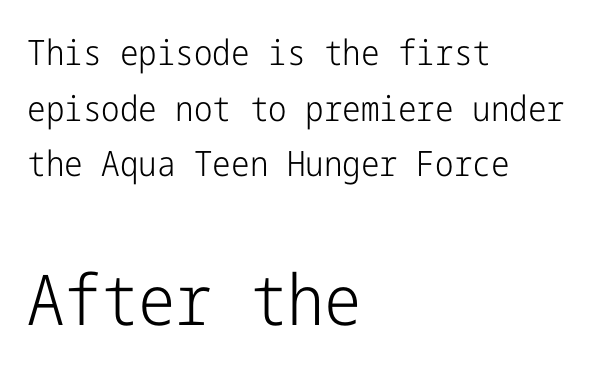
The image shows 70 px light, condensed sans-serif type, upright; set left-aligned, normal line spacing (1.59x), normal letter spacing, not underlined; the second (bottom) block is 2.0x larger; low stroke contrast and a medium x-height.
